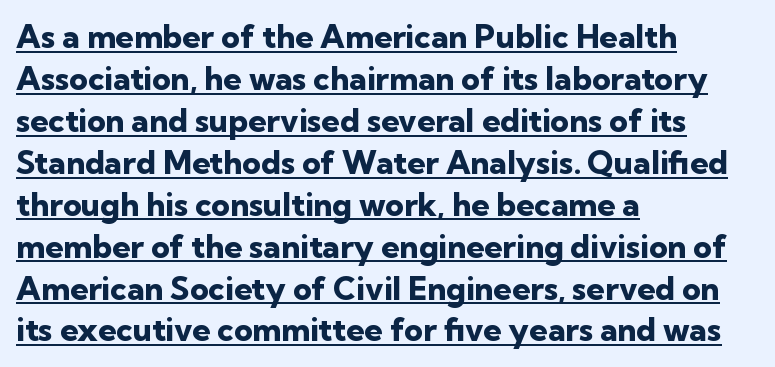
Note the varied advance widths — an 'i' is clearly narrower than an 'm'. Stroke thickness is high; the sample reads as a true bold. A normal amount of white space separates one row of letters from the next. Each line starts at the same left margin while the right side varies.
